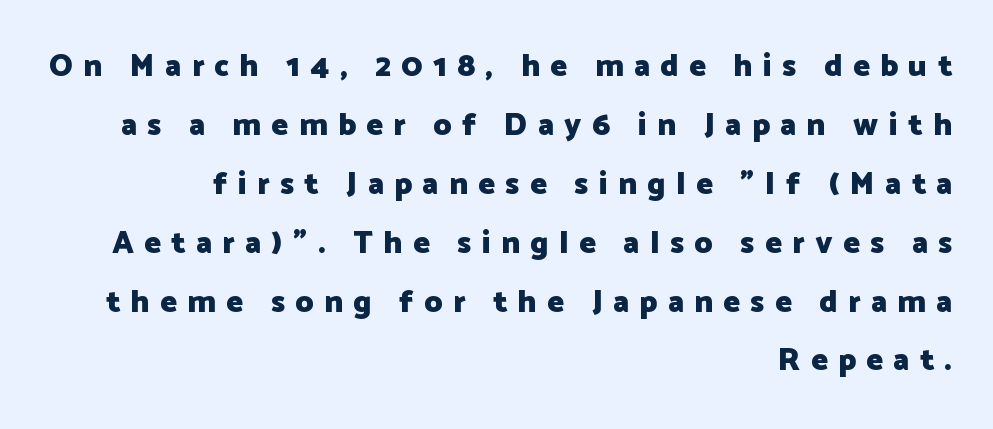
Leading is clearly above the norm, producing a sparse column. Here the designer chose a conventional face with non-uniform glyph widths. Descenders hang freely into open space. This rendering employs a face without finishing strokes, i.e., a sans-serif. This rendering widens character spacing well past its baseline value.
